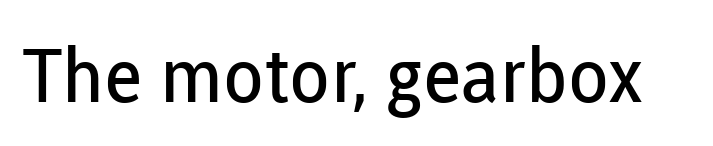
Q: Is the text bold? A: No.
Q: Is the text italic (slanted)? A: No, it is upright.
Q: Is the typeface a serif or a sans-serif typeface? A: Sans-serif.
Q: Is the text underlined? A: No.
Q: Is the spacing between letters normal or unusually wide? A: Normal.
Q: Width (condensed, normal, or wide)? A: Normal.
Q: Stroke contrast? A: Low.
Q: x-height? A: Medium.
Q: Monospaced? A: No.
